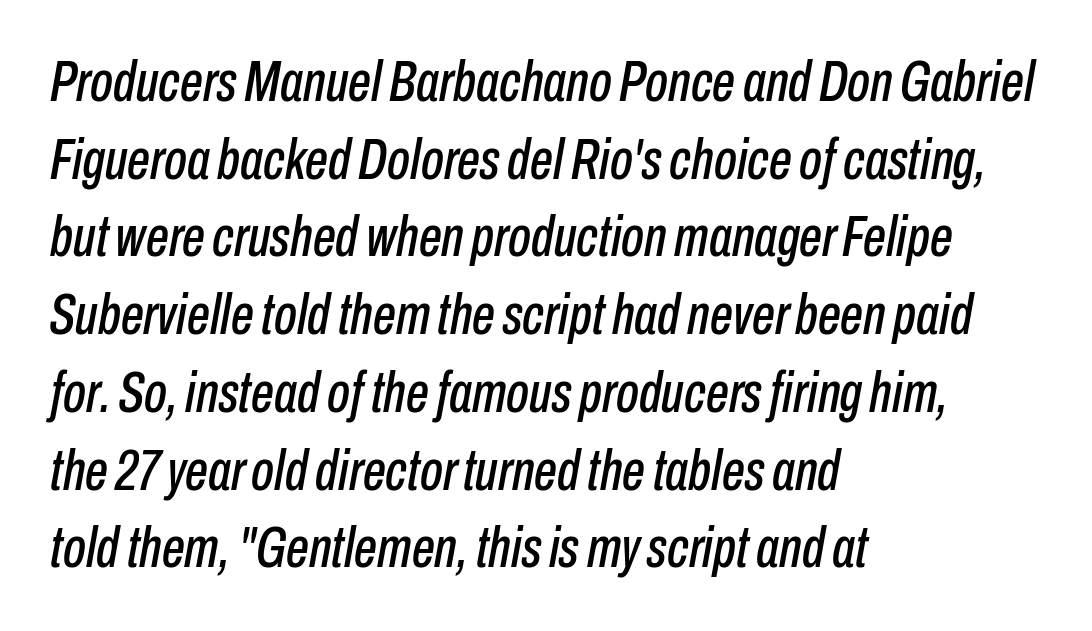
Q: Is the text italic (slanted)? A: Yes, it leans right by about 10 degrees.
Q: Is the text underlined? A: No.
Q: How is the paragraph aligned? A: Left-aligned.
Q: Is the spacing between letters normal or unusually wide? A: Normal.
Q: Is the spacing between lines tight, normal or loose? A: Normal.
Q: Width (condensed, normal, or wide)? A: Condensed.
Q: Stroke contrast? A: Low.
Q: x-height? A: Medium.
Q: Monospaced? A: No.
